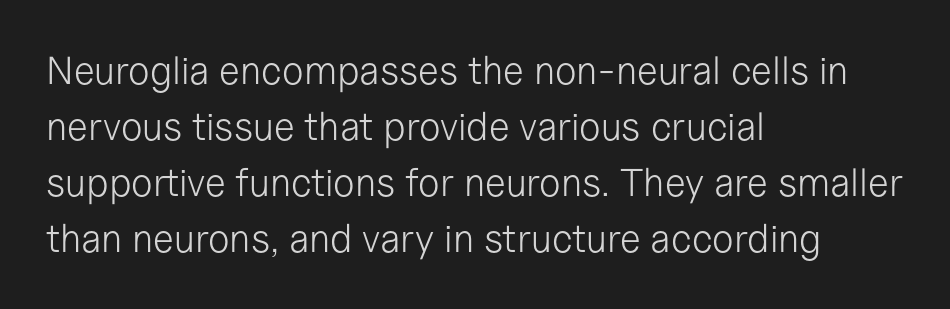
Q: Is the text bold? A: No.
Q: Is the text italic (slanted)? A: No, it is upright.
Q: Is the typeface a serif or a sans-serif typeface? A: Sans-serif.
Q: Is the text underlined? A: No.
Q: How is the paragraph aligned? A: Left-aligned.
Q: Is the spacing between letters normal or unusually wide? A: Normal.
Q: Is the spacing between lines tight, normal or loose? A: Normal.
Q: Width (condensed, normal, or wide)? A: Normal.
Q: Stroke contrast? A: Low.
Q: x-height? A: Medium.
Q: Monospaced? A: No.
